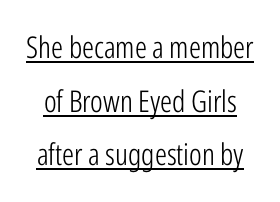
{"serif": "no", "italic": "no", "bold": "no", "weight": "light", "width": "condensed", "stroke_contrast": "low", "x_height": "medium", "monospaced": "no", "underline": "yes", "line_spacing_ratio": 1.79, "letter_spacing": "normal", "letter_spacing_em": 0.0, "glyph_px": 30}
